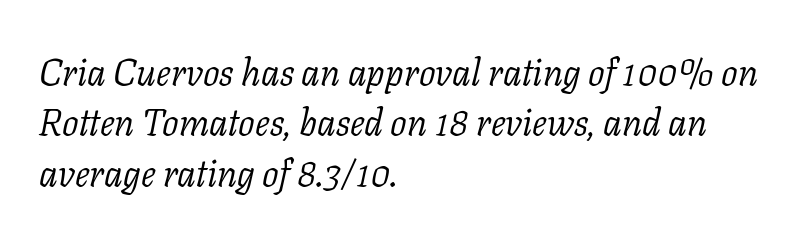
Casual observation: everything's shoved over to the left. Line spacing here is normal. Looking at the ascenders, they clearly lean. Weight: regular or lighter.
